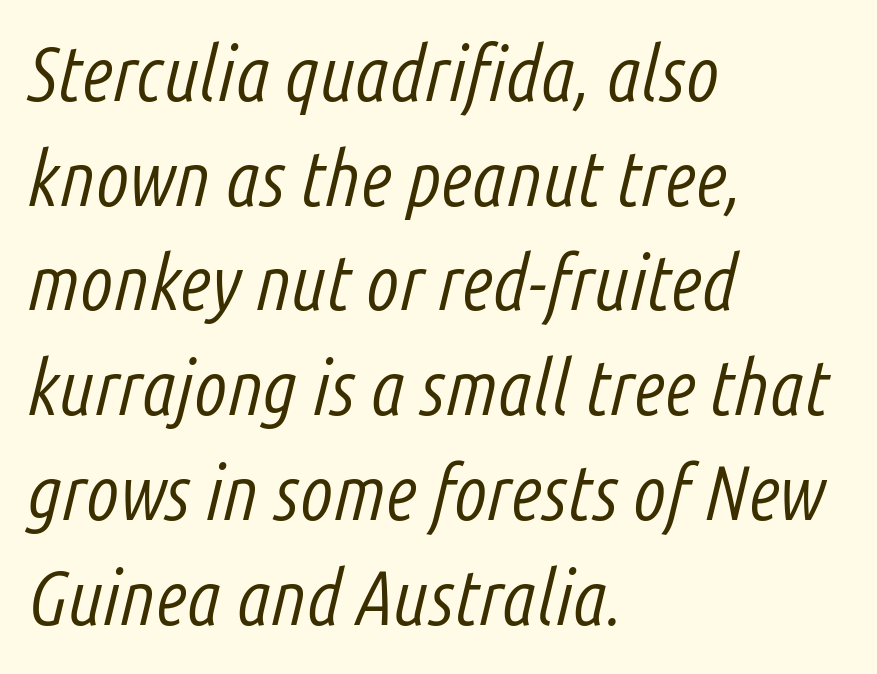
Q: Is the text bold? A: No.
Q: Is the text italic (slanted)? A: Yes, it leans right by about 14 degrees.
Q: Is the text underlined? A: No.
Q: How is the paragraph aligned? A: Left-aligned.
Q: Is the spacing between letters normal or unusually wide? A: Normal.
Q: Is the spacing between lines tight, normal or loose? A: Normal.
Q: Width (condensed, normal, or wide)? A: Condensed.
Q: Stroke contrast? A: Low.
Q: x-height? A: Medium.
Q: Monospaced? A: No.
